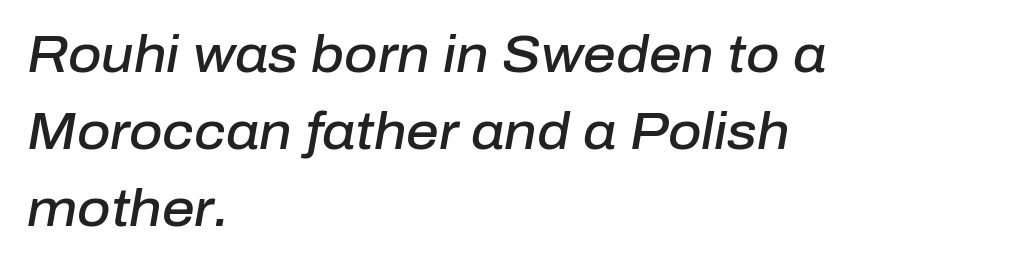
What stands out about the letter spacing? Nothing — it is the standard amount. Reading down the column, the eye jumps a familiar distance to each next line. One-word summary of the alignment: left. Every letter is mildly thick-stroked: semibold rather than bold. Is this a fixed-width face? No — the glyphs have proportional, varying widths. Underline: absent.
